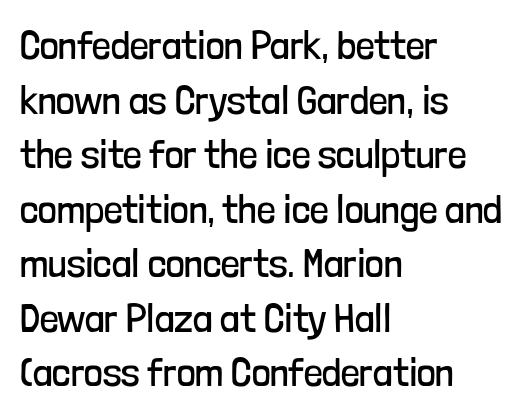
Q: Is the text bold? A: No.
Q: Is the text italic (slanted)? A: No, it is upright.
Q: Is the typeface a serif or a sans-serif typeface? A: Sans-serif.
Q: Is the text underlined? A: No.
Q: How is the paragraph aligned? A: Left-aligned.
Q: Is the spacing between letters normal or unusually wide? A: Normal.
Q: Is the spacing between lines tight, normal or loose? A: Normal.
Q: Width (condensed, normal, or wide)? A: Condensed.
Q: Stroke contrast? A: Low.
Q: x-height? A: Medium.
Q: Monospaced? A: No.
